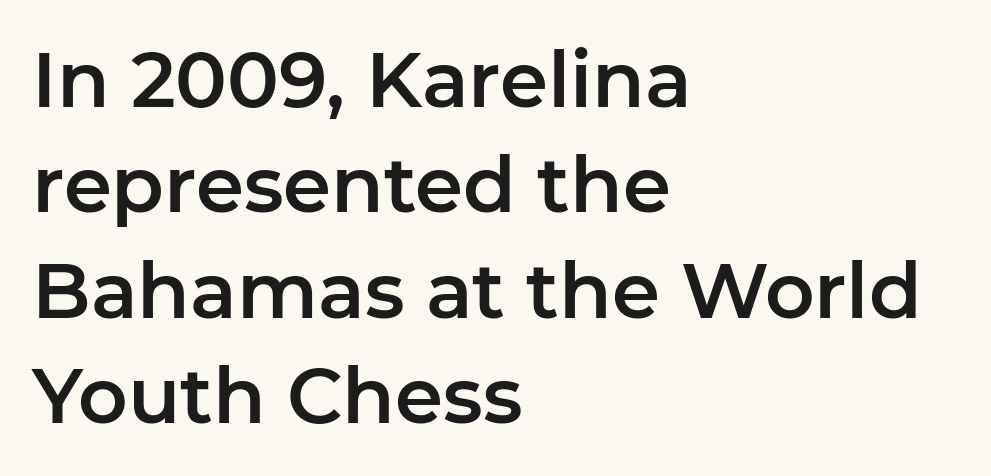
This sample has the flowing, uneven cadence of proportional lettering. Typeset ragged right — the left edge is the straight one. Typographically, this falls in the sans-serif category. Successive baselines arrive at the customary interval. Nobody drew a line under any word here.
